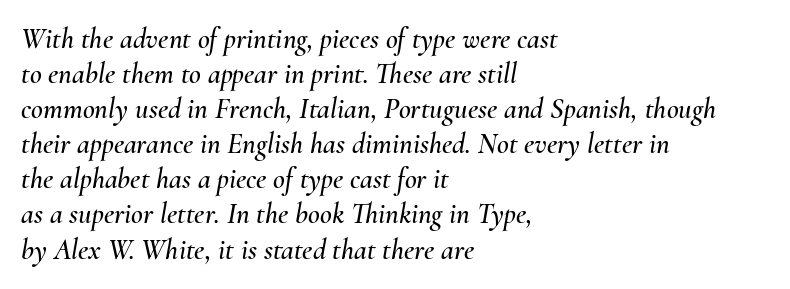
{"italic": "yes", "lean": "right", "slant_degrees": 10, "width": "normal", "stroke_contrast": "medium", "x_height": "small", "monospaced": "no", "underline": "no", "align": "left", "line_spacing_ratio": 1.21, "letter_spacing": "normal", "letter_spacing_em": 0.0, "glyph_px": 29}
